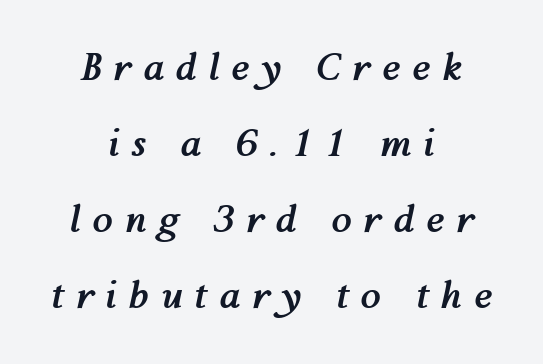
{"italic": "yes", "lean": "right", "slant_degrees": 12, "bold": "yes", "weight": "semibold", "width": "normal", "stroke_contrast": "medium", "x_height": "medium", "monospaced": "no", "underline": "no", "align": "center", "line_spacing": "loose", "line_spacing_ratio": 2.05, "letter_spacing": "wide", "letter_spacing_em": 0.32, "glyph_px": 37}
